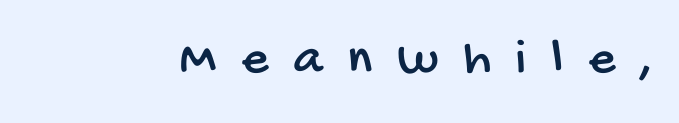
Q: Is the typeface a serif or a sans-serif typeface? A: Sans-serif.
Q: Is the text underlined? A: No.
Q: Is the spacing between letters normal or unusually wide? A: Unusually wide.
Q: Width (condensed, normal, or wide)? A: Condensed.
Q: Stroke contrast? A: Low.
Q: x-height? A: Large.
Q: Monospaced? A: No.
